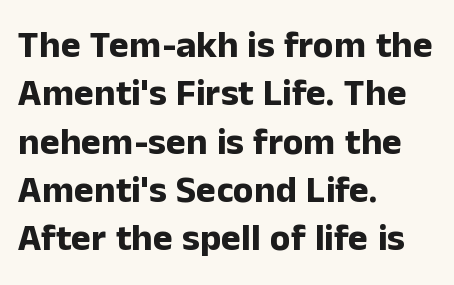
{"serif": "no", "italic": "no", "bold": "yes", "weight": "bold", "width": "normal", "stroke_contrast": "low", "x_height": "medium", "monospaced": "no", "underline": "no", "align": "left", "line_spacing": "normal", "line_spacing_ratio": 1.27, "letter_spacing": "normal", "letter_spacing_em": 0.0, "glyph_px": 38}
